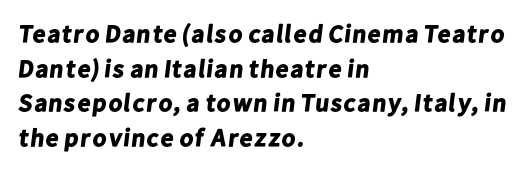
Caption: multi-line text, flush left, ragged right. Default kerning and tracking; the words read as compact shapes. Typographic density is high because the face is bold. Anything drawn beneath the words? Only blank space. The designer left line spacing at the default.
